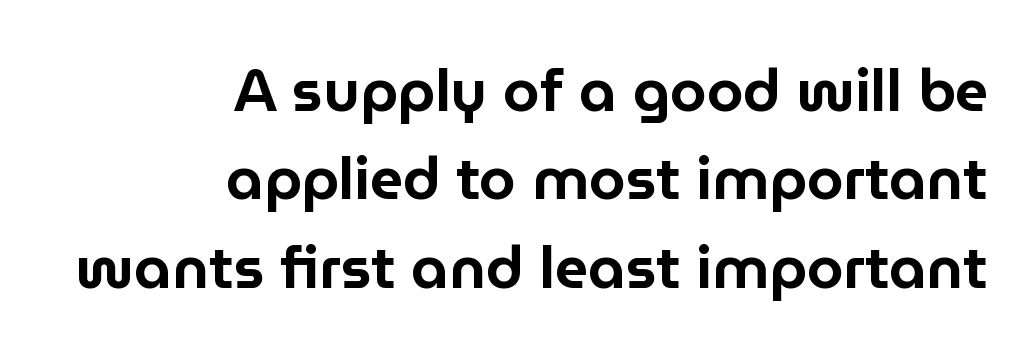
Q: Is the text italic (slanted)? A: No, it is upright.
Q: Is the typeface a serif or a sans-serif typeface? A: Sans-serif.
Q: Is the text underlined? A: No.
Q: How is the paragraph aligned? A: Right-aligned.
Q: Is the spacing between letters normal or unusually wide? A: Normal.
Q: Is the spacing between lines tight, normal or loose? A: Normal.
Q: Width (condensed, normal, or wide)? A: Normal.
Q: Stroke contrast? A: Low.
Q: x-height? A: Medium.
Q: Monospaced? A: No.
